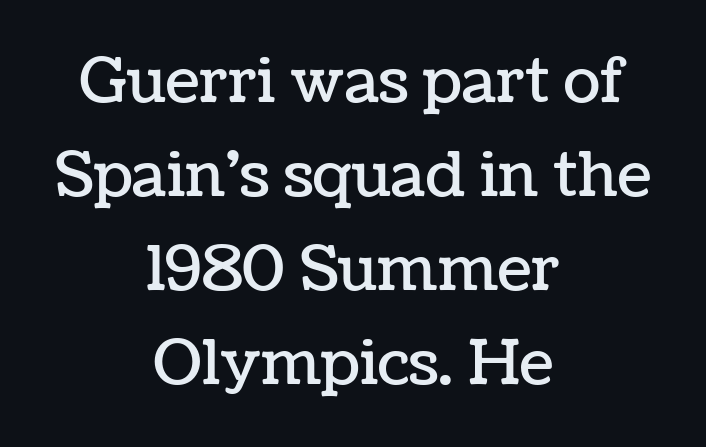
Line starts and ends both wander, symmetrically. Do the characters align in a grid? No, the font is proportional. Does the lettering tilt? It doesn't — this is upright. The zone under the glyphs is completely vacant. Reading down the column, the eye jumps a familiar distance to each next line.
